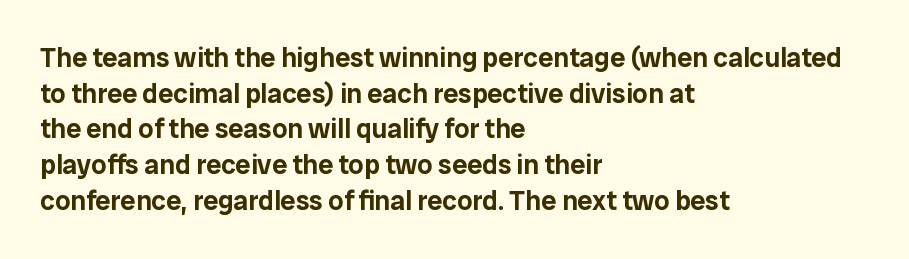
{"italic": "no", "underline": "no", "align": "left", "line_spacing": "normal", "line_spacing_ratio": 1.32, "letter_spacing": "normal", "letter_spacing_em": 0.0, "glyph_px": 27}
